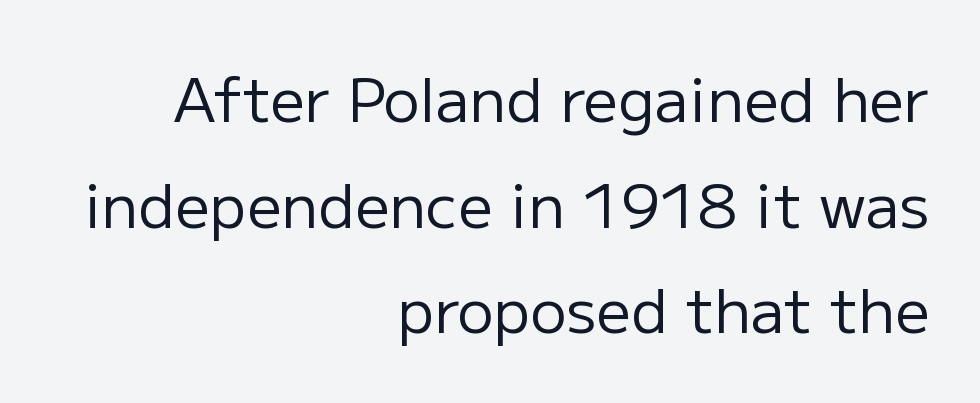
Q: Is the text bold? A: No.
Q: Is the text italic (slanted)? A: No, it is upright.
Q: Is the typeface a serif or a sans-serif typeface? A: Sans-serif.
Q: Is the text underlined? A: No.
Q: How is the paragraph aligned? A: Right-aligned.
Q: Is the spacing between letters normal or unusually wide? A: Normal.
Q: Width (condensed, normal, or wide)? A: Normal.
Q: Stroke contrast? A: Low.
Q: x-height? A: Medium.
Q: Monospaced? A: No.
